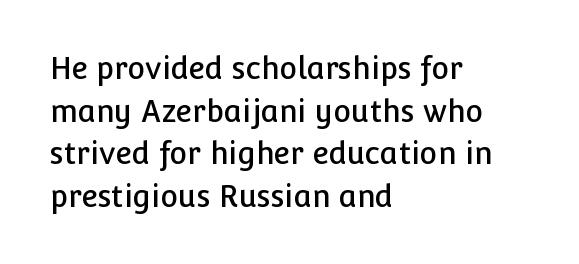
Q: Is the text italic (slanted)? A: No, it is upright.
Q: Is the typeface a serif or a sans-serif typeface? A: Sans-serif.
Q: Is the text underlined? A: No.
Q: How is the paragraph aligned? A: Left-aligned.
Q: Is the spacing between letters normal or unusually wide? A: Normal.
Q: Is the spacing between lines tight, normal or loose? A: Normal.
Q: Width (condensed, normal, or wide)? A: Normal.
Q: Stroke contrast? A: Low.
Q: x-height? A: Medium.
Q: Monospaced? A: No.
